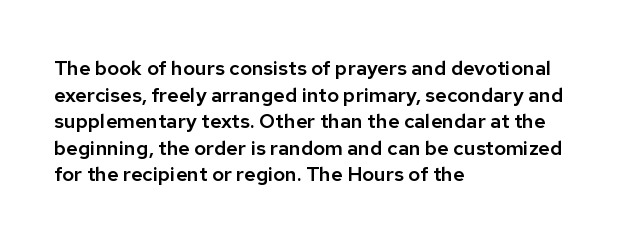
Which margin do the lines hug? The left one — the right edge is uneven. Do the letters lean? They stand straight. Students, note that the glyphs here touch the page at normal intervals. The block of text has a typical density, with ordinary space between rows. Unmarked baselines from the first word to the last.
